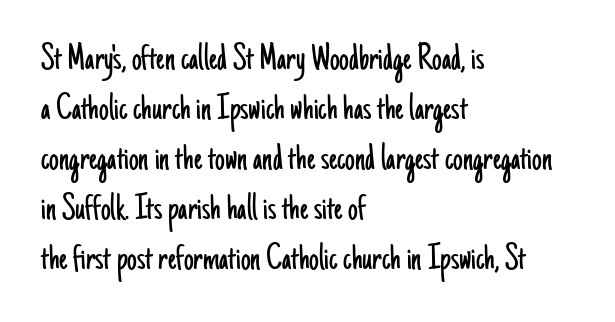
The image shows 39 px light, condensed sans-serif type, upright; set left-aligned, normal line spacing (1.28x), normal letter spacing, not underlined; low stroke contrast and a small x-height.
